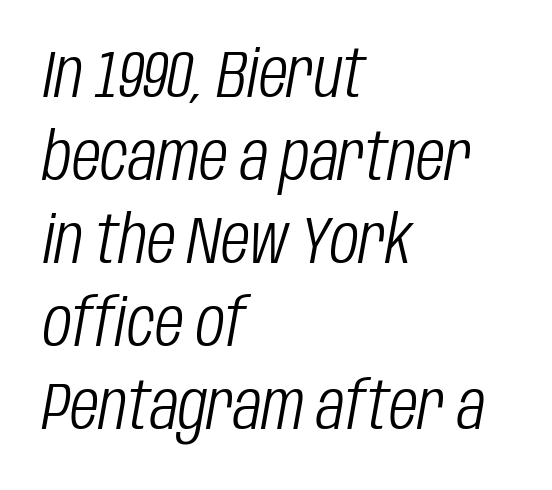
This sample uses plain, unmodified letter spacing. Think standard paragraph weight, or any step lighter than that. Nobody drew a line under any word here. Slanted lettering throughout. The letters advance in unequal steps, a hallmark of proportional type. Left-aligned paragraph, ragged on the right.
